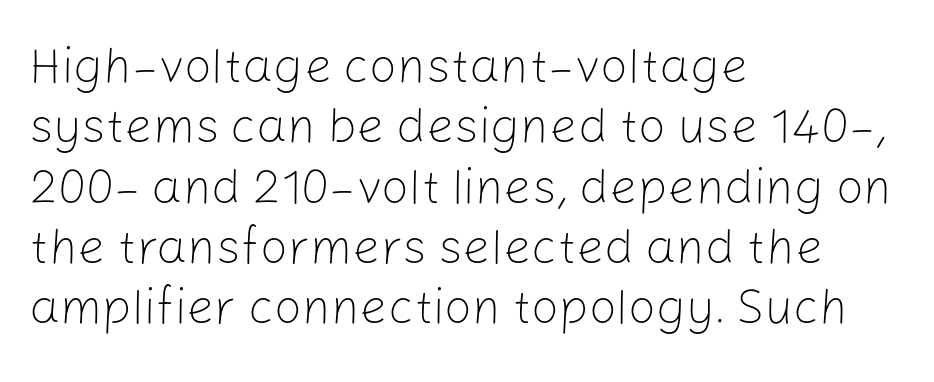
The image shows 49 px light sans-serif type, upright; set left-aligned, line spacing 1.23x, normal letter spacing, not underlined; low stroke contrast and a medium x-height.
